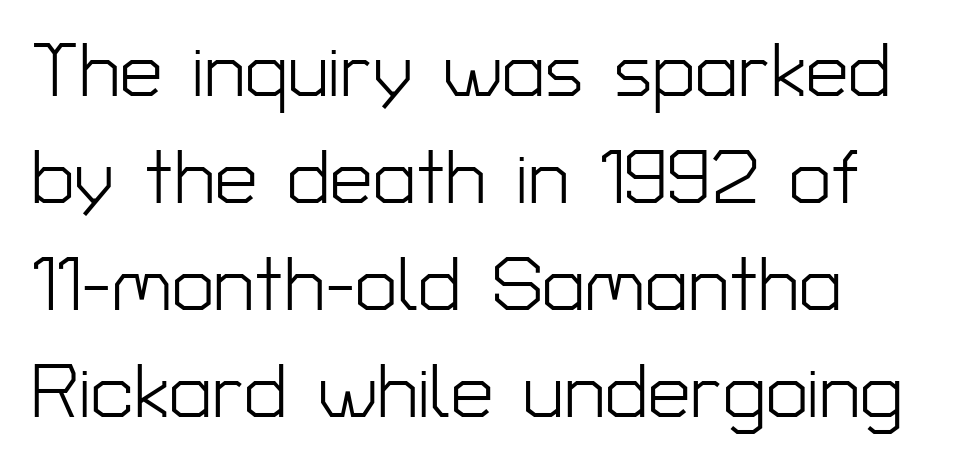
The image shows 76 px light sans-serif type, upright; set left-aligned, normal line spacing (1.41x), normal letter spacing, not underlined; low stroke contrast and a medium x-height.
